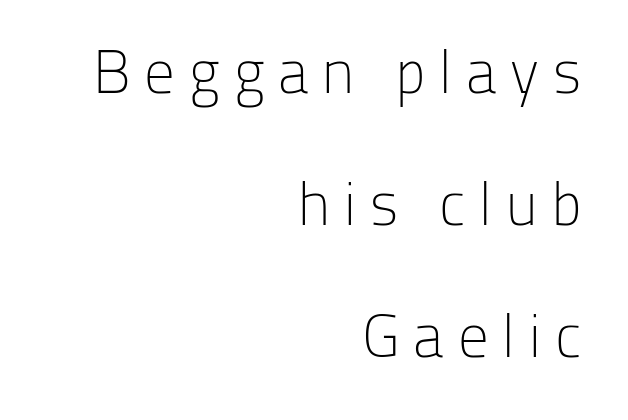
{"serif": "no", "italic": "no", "bold": "no", "weight": "light", "width": "normal", "stroke_contrast": "low", "x_height": "medium", "monospaced": "no", "underline": "no", "align": "right", "line_spacing": "loose", "line_spacing_ratio": 2.16, "letter_spacing": "wide", "letter_spacing_em": 0.23, "glyph_px": 61}
